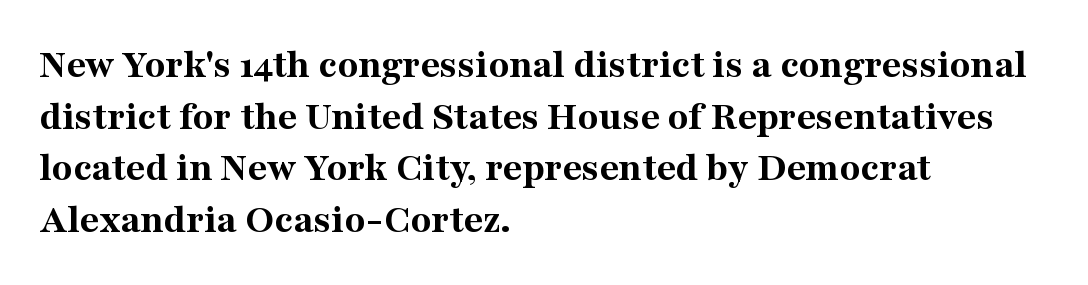
{"serif": "yes", "italic": "no", "bold": "yes", "weight": "bold", "width": "normal", "stroke_contrast": "medium", "x_height": "medium", "monospaced": "no", "underline": "no", "align": "left", "line_spacing_ratio": 1.23, "letter_spacing": "normal", "letter_spacing_em": 0.0, "glyph_px": 42}
